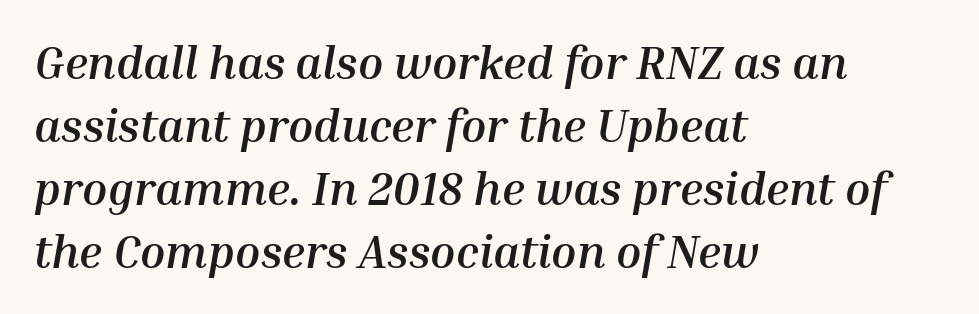
Q: Is the text bold? A: Yes.
Q: Is the text italic (slanted)? A: Yes, it leans right by about 10 degrees.
Q: Is the text underlined? A: No.
Q: How is the paragraph aligned? A: Left-aligned.
Q: Is the spacing between letters normal or unusually wide? A: Normal.
Q: Is the spacing between lines tight, normal or loose? A: Normal.
Q: Width (condensed, normal, or wide)? A: Normal.
Q: Stroke contrast? A: Medium.
Q: x-height? A: Medium.
Q: Monospaced? A: No.
